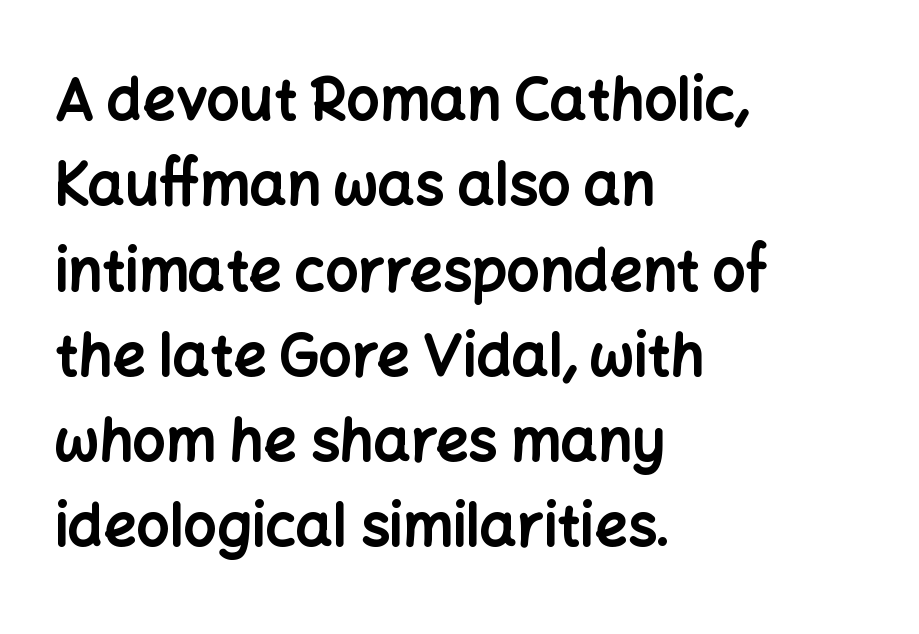
Q: Is the text bold? A: Yes.
Q: Is the text italic (slanted)? A: No, it is upright.
Q: Is the typeface a serif or a sans-serif typeface? A: Sans-serif.
Q: Is the text underlined? A: No.
Q: How is the paragraph aligned? A: Left-aligned.
Q: Is the spacing between letters normal or unusually wide? A: Normal.
Q: Is the spacing between lines tight, normal or loose? A: Normal.
Q: Width (condensed, normal, or wide)? A: Normal.
Q: Stroke contrast? A: Low.
Q: x-height? A: Medium.
Q: Monospaced? A: No.
